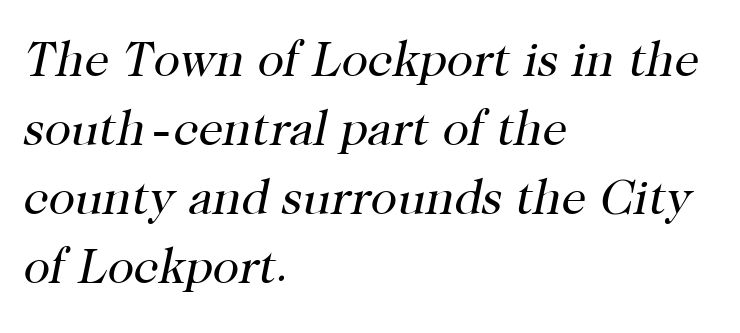
The image shows 49 px regular-weight serif type, italic (leaning right); set left-aligned, normal line spacing (1.41x), normal letter spacing, not underlined; high stroke contrast and a medium x-height.
